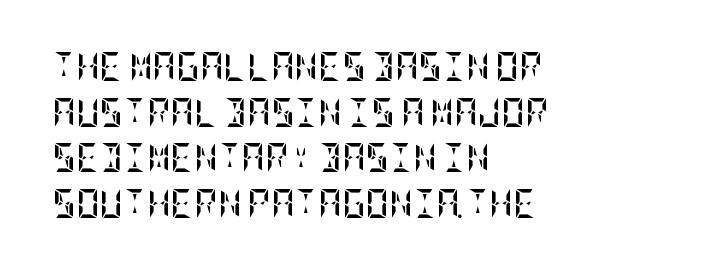
Q: Is the text bold? A: Yes.
Q: Is the text italic (slanted)? A: No, it is upright.
Q: Is the text underlined? A: No.
Q: How is the paragraph aligned? A: Left-aligned.
Q: Is the spacing between letters normal or unusually wide? A: Normal.
Q: Is the spacing between lines tight, normal or loose? A: Normal.
Q: Width (condensed, normal, or wide)? A: Condensed.
Q: Stroke contrast? A: Low.
Q: x-height? A: Large.
